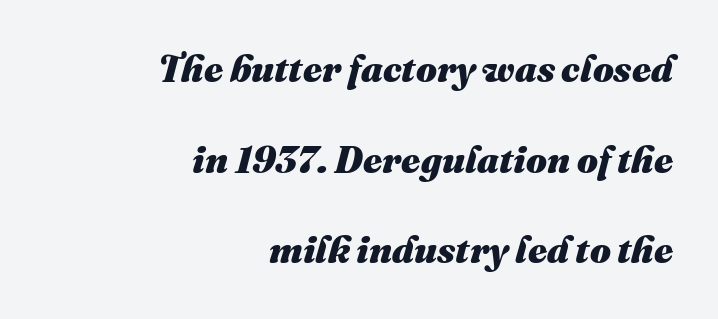
{"italic": "yes", "lean": "right", "slant_degrees": 16, "bold": "yes", "weight": "heavy", "width": "normal", "stroke_contrast": "medium", "x_height": "medium", "monospaced": "no", "underline": "no", "align": "right", "line_spacing": "loose", "line_spacing_ratio": 2.45, "letter_spacing": "normal", "letter_spacing_em": 0.0, "glyph_px": 37}
